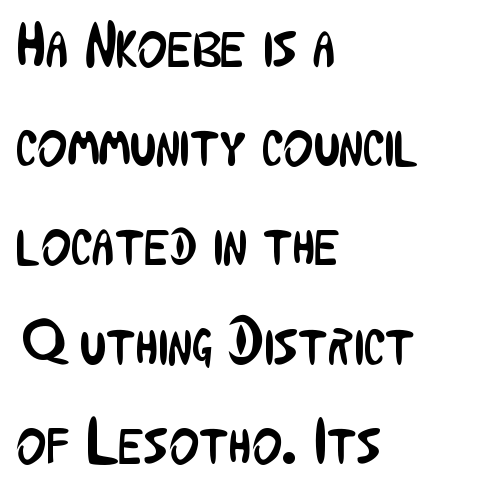
{"serif": "no", "italic": "no", "bold": "no", "weight": "regular", "width": "condensed", "stroke_contrast": "low", "x_height": "medium", "monospaced": "no", "underline": "no", "align": "left", "line_spacing": "normal", "line_spacing_ratio": 1.55, "letter_spacing": "normal", "letter_spacing_em": 0.0, "glyph_px": 64}
